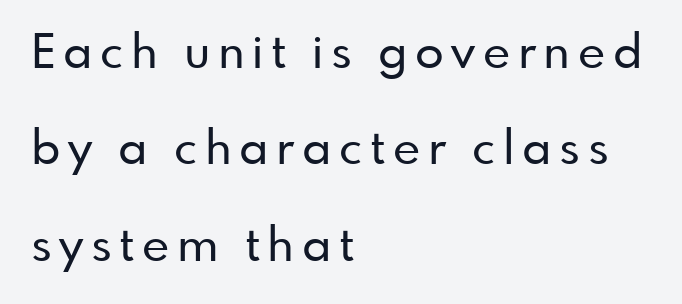
The image shows 47 px sans-serif type, upright; set left-aligned, loose line spacing (2.05x), not underlined; low stroke contrast and a small x-height.
